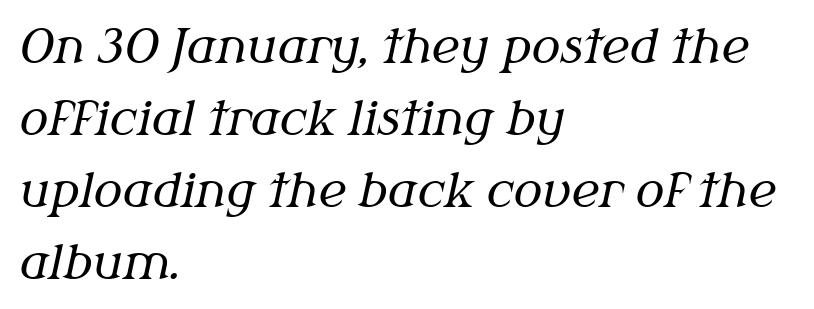
Q: Is the text bold? A: No.
Q: Is the text italic (slanted)? A: Yes, it leans right by about 12 degrees.
Q: Is the typeface a serif or a sans-serif typeface? A: Serif.
Q: Is the text underlined? A: No.
Q: How is the paragraph aligned? A: Left-aligned.
Q: Is the spacing between letters normal or unusually wide? A: Normal.
Q: Is the spacing between lines tight, normal or loose? A: Normal.
Q: Width (condensed, normal, or wide)? A: Normal.
Q: Stroke contrast? A: Medium.
Q: x-height? A: Medium.
Q: Monospaced? A: No.
